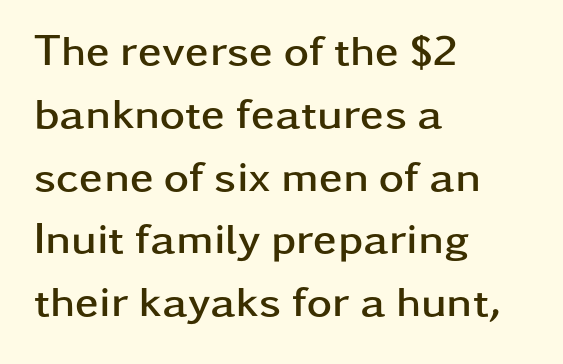
{"serif": "no", "italic": "no", "bold": "yes", "weight": "semibold", "width": "wide", "stroke_contrast": "low", "x_height": "medium", "monospaced": "no", "underline": "no", "align": "left", "line_spacing": "normal", "line_spacing_ratio": 1.46, "letter_spacing": "normal", "letter_spacing_em": 0.0, "glyph_px": 43}
